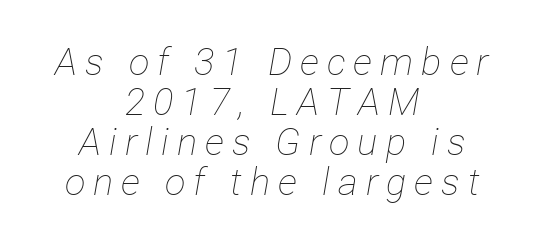
{"italic": "yes", "lean": "right", "slant_degrees": 12, "bold": "no", "weight": "thin", "width": "condensed", "stroke_contrast": "low", "x_height": "medium", "monospaced": "no", "underline": "no", "align": "center", "line_spacing": "tight", "line_spacing_ratio": 1.05, "letter_spacing": "wide", "letter_spacing_em": 0.21, "glyph_px": 38}
